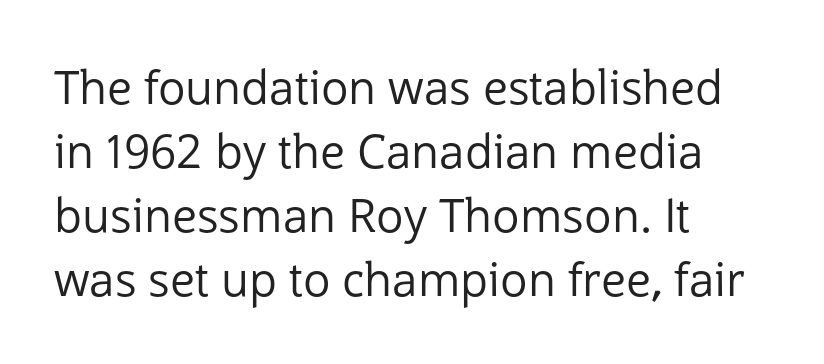
These lines are set flush left with a ragged right edge. No extra tracking has been applied to these lines. Does the type have serifs? No, each stem ends abruptly. Summary of weight: not heavy and not bold.
